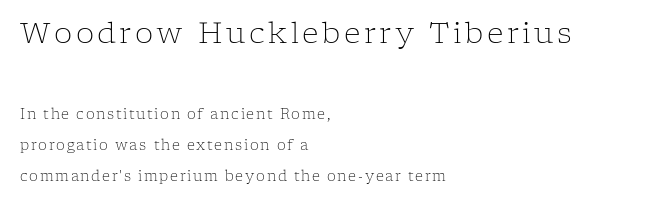
The image shows 29 px light serif type, upright; set left-aligned, loose line spacing (2.22x), not underlined; the first (top) block is 2.07x larger; low stroke contrast and a medium x-height.
